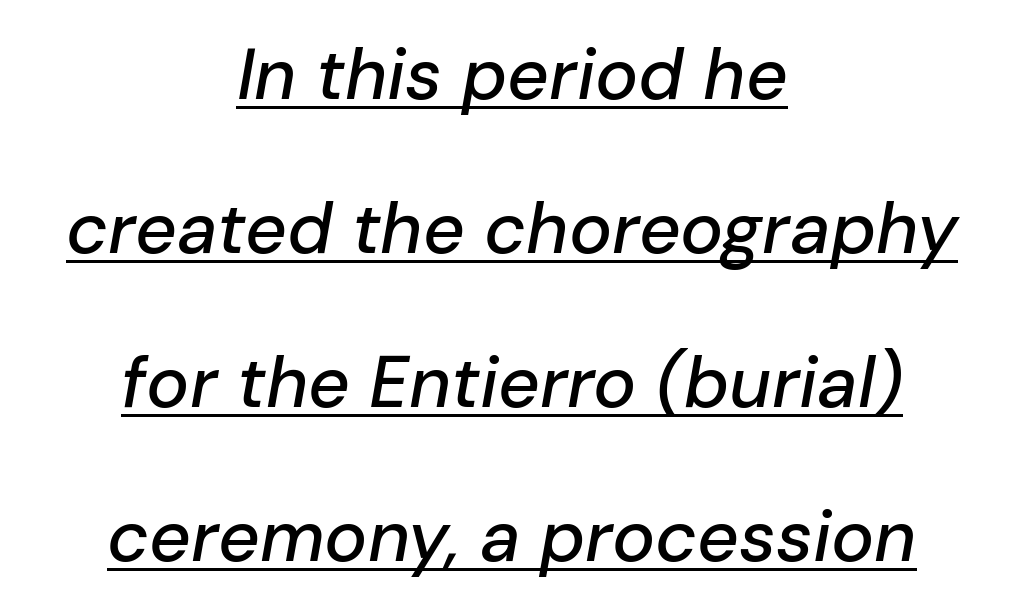
{"italic": "yes", "lean": "right", "slant_degrees": 10, "width": "normal", "stroke_contrast": "low", "x_height": "medium", "monospaced": "no", "underline": "yes", "align": "center", "line_spacing": "loose", "line_spacing_ratio": 2.14, "letter_spacing": "normal", "letter_spacing_em": 0.0, "glyph_px": 72}
